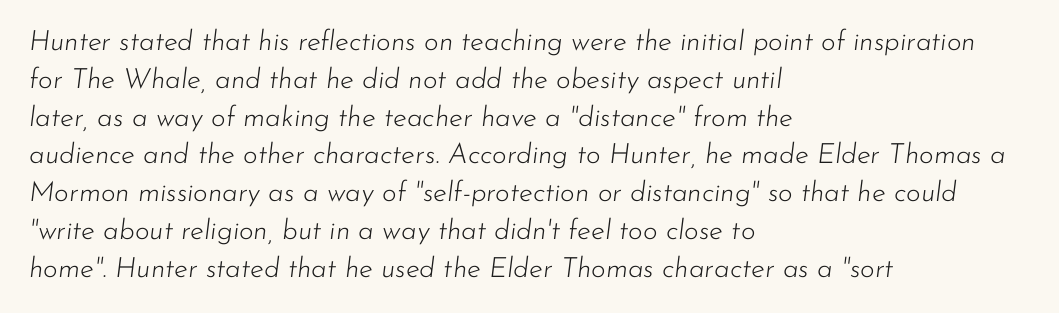
The image shows 28 px light type, italic (leaning right); set left-aligned, normal line spacing (1.35x), normal letter spacing, not underlined; low stroke contrast and a small x-height.
